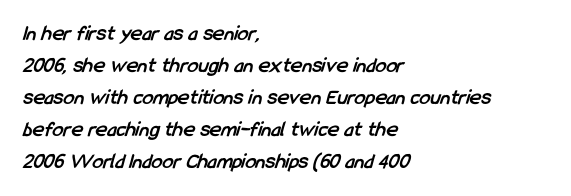
Q: Is the text bold? A: Yes.
Q: Is the text underlined? A: No.
Q: How is the paragraph aligned? A: Left-aligned.
Q: Is the spacing between letters normal or unusually wide? A: Normal.
Q: Is the spacing between lines tight, normal or loose? A: Normal.
